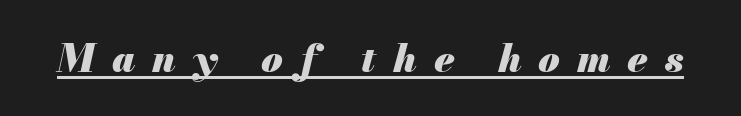
Short note: letters widely spaced. You could not count columns in this text — the font is proportionally spaced. Summary of weight: heavy, a full bold. Rendered with sloped, italic letterforms. A baseline rule has been typeset under these characters.
